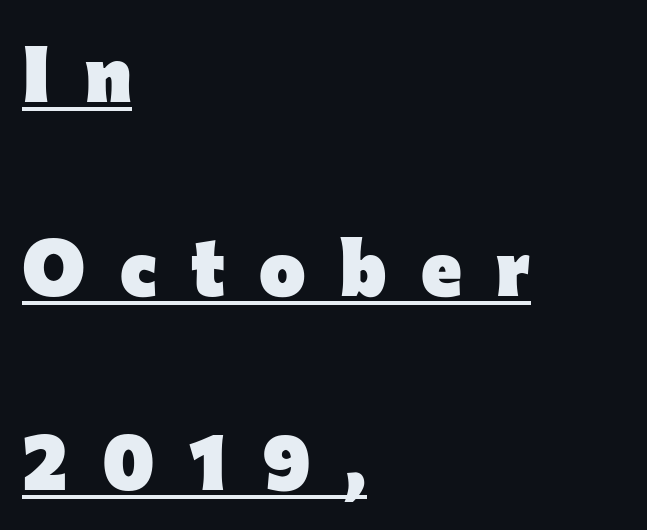
{"serif": "no", "italic": "no", "bold": "yes", "weight": "heavy", "width": "normal", "stroke_contrast": "low", "x_height": "medium", "monospaced": "no", "underline": "yes", "align": "left", "line_spacing": "loose", "line_spacing_ratio": 2.49, "letter_spacing": "wide", "letter_spacing_em": 0.44, "glyph_px": 78}
